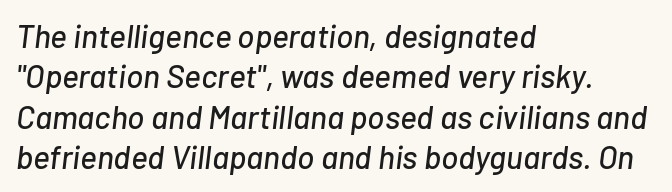
Q: Is the text italic (slanted)? A: Yes, it leans right by about 7 degrees.
Q: Is the text underlined? A: No.
Q: How is the paragraph aligned? A: Left-aligned.
Q: Is the spacing between letters normal or unusually wide? A: Normal.
Q: Is the spacing between lines tight, normal or loose? A: Normal.
Q: Width (condensed, normal, or wide)? A: Normal.
Q: Stroke contrast? A: Low.
Q: x-height? A: Medium.
Q: Monospaced? A: No.
